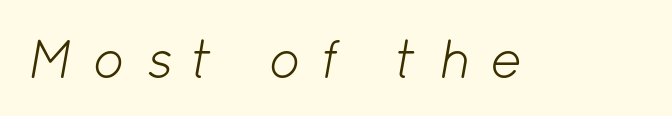
The image shows 54 px light type, italic (leaning right); set unusually wide letter spacing (+0.36 em), not underlined; low stroke contrast and a medium x-height.
